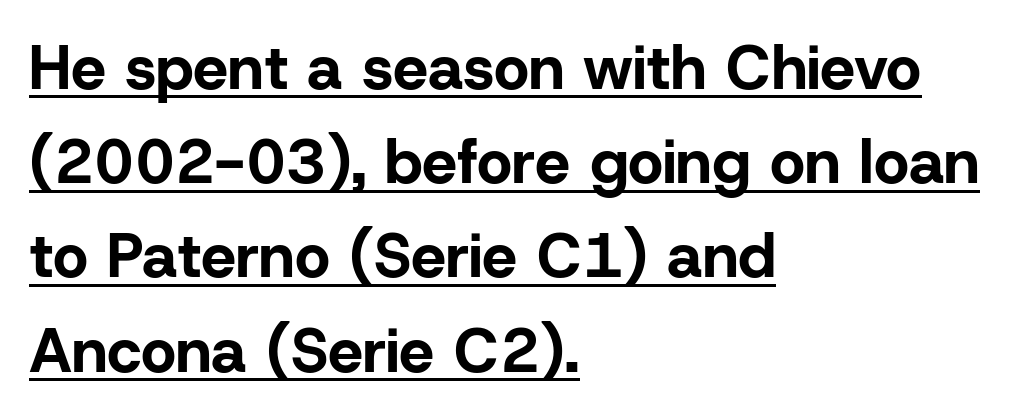
How are the letters spaced? Ordinarily, with no added tracking. Decoration check: the copy is underlined. This sample has the flowing, uneven cadence of proportional lettering. Every letter is thick-stroked: bold, no question. Short and long lines alike share a common starting point at left. Each new line begins a customary step beneath the previous one.
